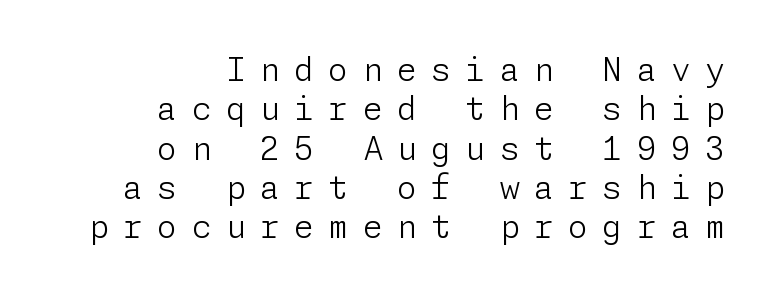
{"serif": "no", "italic": "no", "bold": "no", "weight": "light", "width": "normal", "stroke_contrast": "low", "x_height": "medium", "underline": "no", "align": "right", "line_spacing_ratio": 1.23, "letter_spacing": "wide", "letter_spacing_em": 0.45, "glyph_px": 32}
